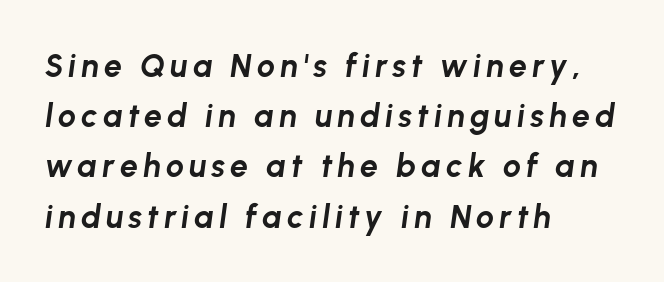
The image shows 32 px bold type, italic (leaning right); set left-aligned, normal line spacing (1.57x), not underlined; low stroke contrast and a medium x-height.
